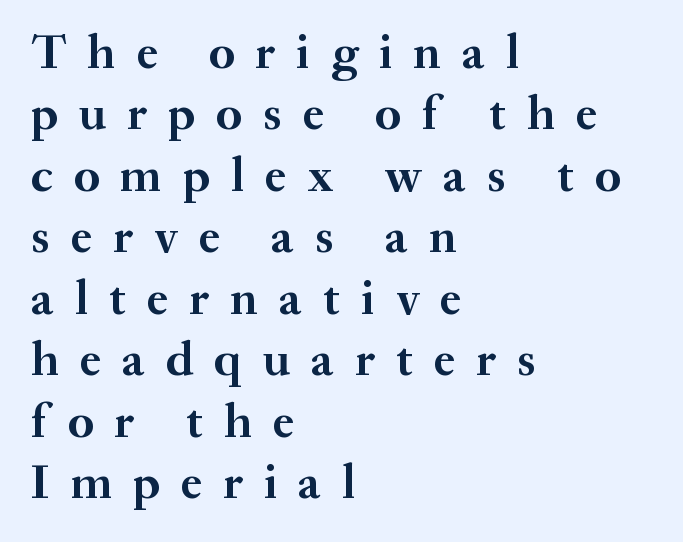
When letters stand straight like this, we call the style roman or upright. The glyphs have the mass of a bold cut. A normal amount of white space separates one row of letters from the next. Character widths vary here, with narrow letters taking less room than wide ones. The area under the type is left untouched.
